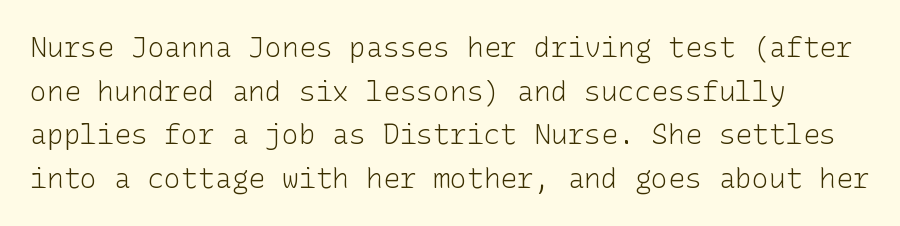
The image shows 28 px light sans-serif type, upright; set left-aligned, normal line spacing (1.56x), normal letter spacing, not underlined; low stroke contrast and a medium x-height.
